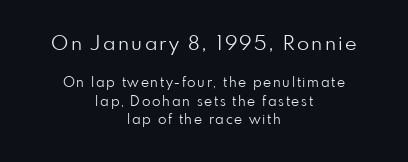
Glance below the letters and you will spot only blank space. When letters stand straight like this, we call the style roman or upright. Block one is the big one; block two sits smaller underneath. Stems here are at most as thick as an everyday book face. Summary of vertical rhythm: regular, with standard interline spacing.
